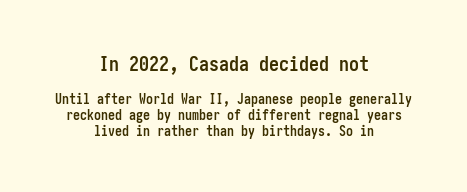
The image shows 20 px bold type, upright; set centered, tight line spacing (1.15x), normal letter spacing, not underlined; the first (top) block is 1.43x larger.
